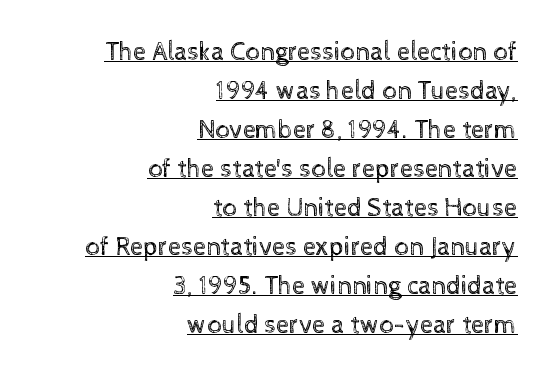
{"italic": "no", "bold": "no", "underline": "yes", "align": "right", "line_spacing": "normal", "line_spacing_ratio": 1.5, "letter_spacing": "normal", "letter_spacing_em": 0.0, "glyph_px": 26}
